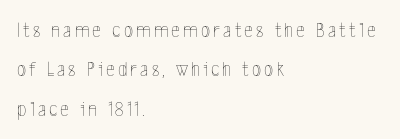
The image shows 21 px text type, upright; set left-aligned, line spacing 1.87x, not underlined.
